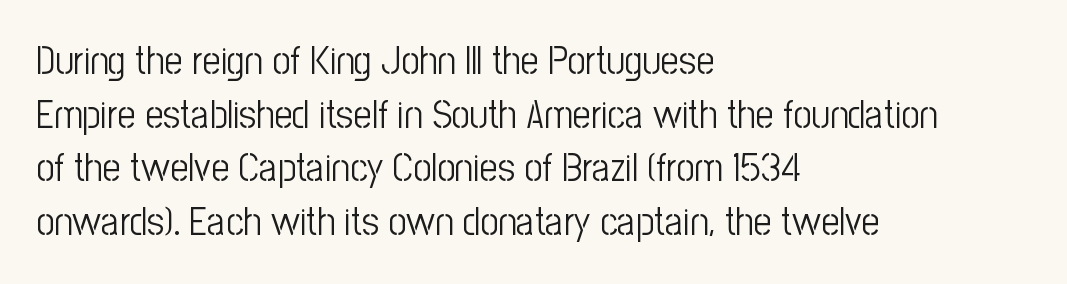
{"serif": "no", "italic": "no", "bold": "no", "weight": "light", "width": "condensed", "stroke_contrast": "low", "x_height": "medium", "monospaced": "no", "underline": "no", "align": "left", "line_spacing": "normal", "line_spacing_ratio": 1.34, "letter_spacing": "normal", "letter_spacing_em": 0.0, "glyph_px": 40}
